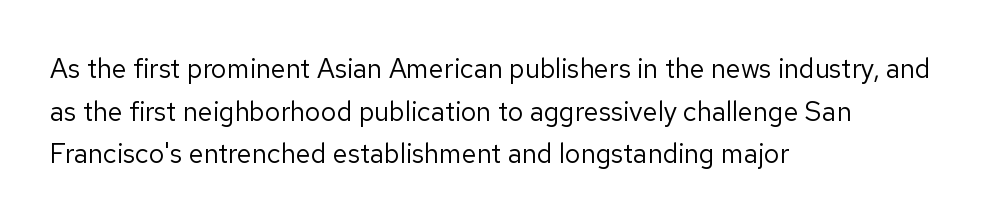
Q: Is the text bold? A: No.
Q: Is the text italic (slanted)? A: No, it is upright.
Q: Is the text underlined? A: No.
Q: How is the paragraph aligned? A: Left-aligned.
Q: Is the spacing between letters normal or unusually wide? A: Normal.
Q: Is the spacing between lines tight, normal or loose? A: Normal.
